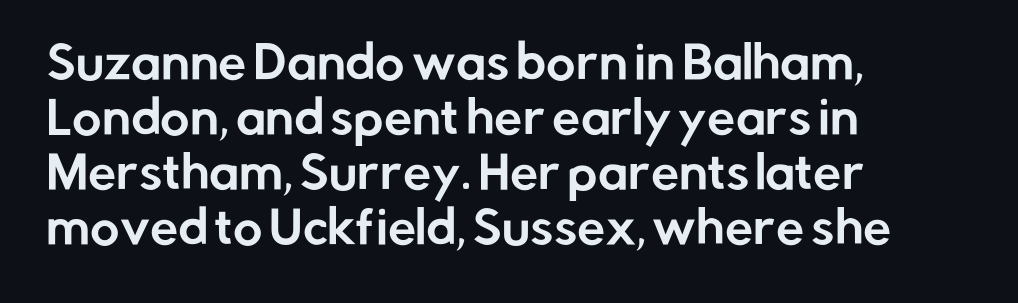
The image shows 45 px sans-serif type, upright; set left-aligned, line spacing 1.22x, normal letter spacing, not underlined; low stroke contrast and a medium x-height.
